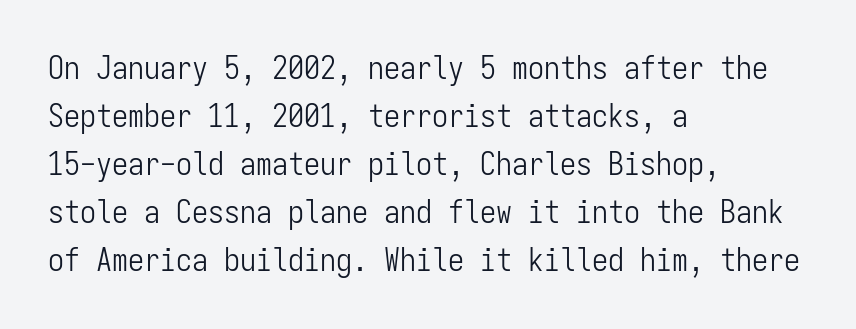
Q: Is the text bold? A: No.
Q: Is the text italic (slanted)? A: No, it is upright.
Q: Is the typeface a serif or a sans-serif typeface? A: Sans-serif.
Q: Is the text underlined? A: No.
Q: How is the paragraph aligned? A: Left-aligned.
Q: Is the spacing between letters normal or unusually wide? A: Normal.
Q: Is the spacing between lines tight, normal or loose? A: Normal.
Q: Width (condensed, normal, or wide)? A: Condensed.
Q: Stroke contrast? A: Low.
Q: x-height? A: Medium.
Q: Monospaced? A: Yes.
